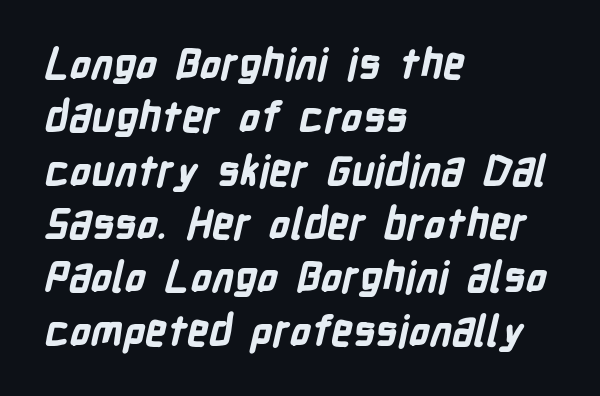
{"serif": "no", "bold": "yes", "weight": "bold", "width": "condensed", "stroke_contrast": "low", "x_height": "medium", "monospaced": "no", "underline": "no", "align": "left", "line_spacing": "normal", "line_spacing_ratio": 1.27, "letter_spacing": "normal", "letter_spacing_em": 0.0, "glyph_px": 42}
